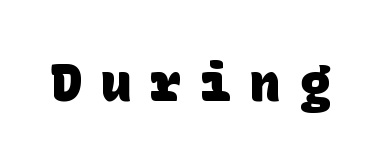
{"serif": "no", "bold": "yes", "weight": "heavy", "width": "normal", "stroke_contrast": "low", "x_height": "large", "underline": "no", "letter_spacing": "wide", "letter_spacing_em": 0.36, "glyph_px": 52}
